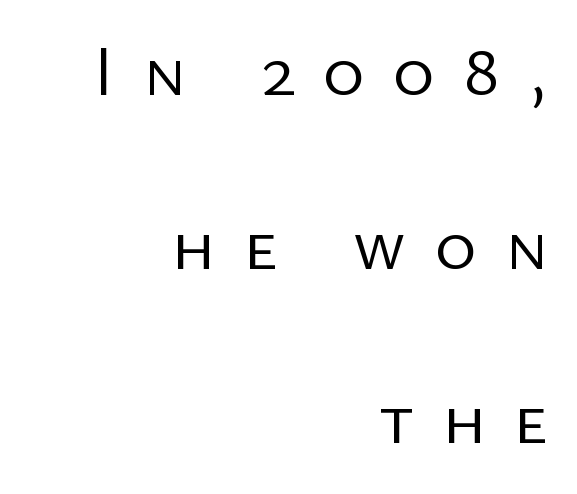
The image shows 72 px regular-weight sans-serif type, upright; set right-aligned, loose line spacing (2.42x), unusually wide letter spacing (+0.39 em), not underlined; low stroke contrast and a medium x-height.
